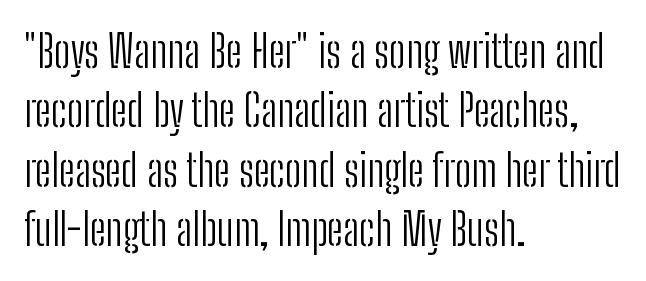
The image shows 44 px light, condensed sans-serif type, upright; set left-aligned, normal line spacing (1.35x), normal letter spacing, not underlined; low stroke contrast and a medium x-height.
